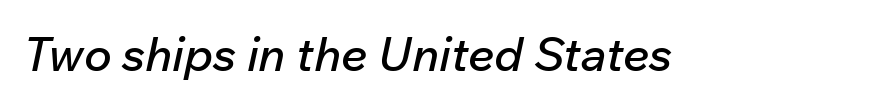
Q: Is the text italic (slanted)? A: Yes, it leans right by about 12 degrees.
Q: Is the text underlined? A: No.
Q: Is the spacing between letters normal or unusually wide? A: Normal.
Q: Width (condensed, normal, or wide)? A: Normal.
Q: Stroke contrast? A: Low.
Q: x-height? A: Medium.
Q: Monospaced? A: No.
